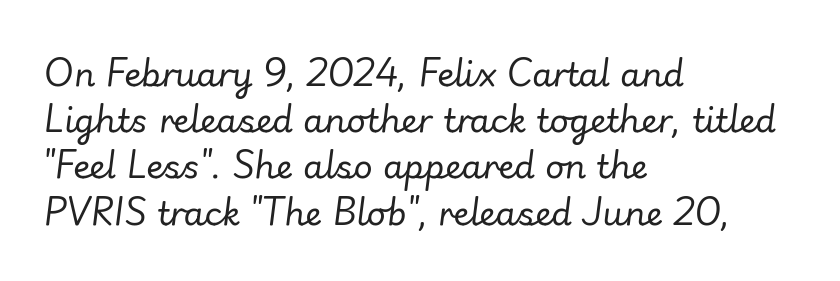
{"italic": "yes", "lean": "right", "slant_degrees": 7, "bold": "no", "weight": "regular", "width": "normal", "stroke_contrast": "low", "x_height": "small", "monospaced": "no", "underline": "no", "align": "left", "line_spacing": "normal", "line_spacing_ratio": 1.4, "letter_spacing": "normal", "letter_spacing_em": 0.0, "glyph_px": 33}
